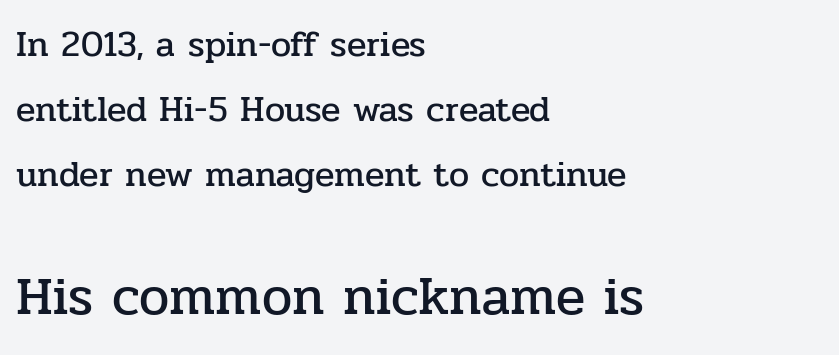
Tall strokes in this sample are plumb rather than angled. The gap between lines stays unmarked. The paragraph shown leans on its left margin. Check where the strokes stop: tiny serifs finish them off. The letters advance in unequal steps, a hallmark of proportional type. The later block is typeset at a bigger size than the earlier block.
